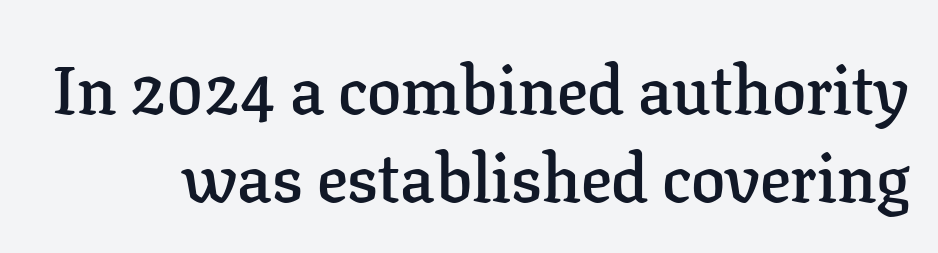
Quick note: not italic, upright. Nobody drew a line under any word here. Here the designer chose a conventional face with non-uniform glyph widths. The passage shown is semibold, sitting just below true bold. Rows of type keep a routine distance in the vertical direction. Caption: standard tracking, unaltered.
